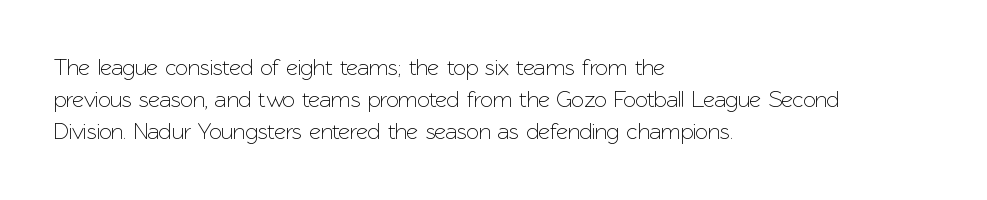
Q: Is the text italic (slanted)? A: No, it is upright.
Q: Is the text underlined? A: No.
Q: How is the paragraph aligned? A: Left-aligned.
Q: Is the spacing between letters normal or unusually wide? A: Normal.
Q: Is the spacing between lines tight, normal or loose? A: Normal.
